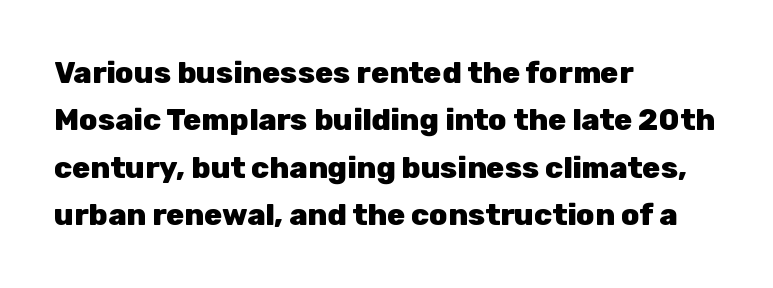
Q: Is the text bold? A: Yes.
Q: Is the text italic (slanted)? A: No, it is upright.
Q: Is the typeface a serif or a sans-serif typeface? A: Sans-serif.
Q: Is the text underlined? A: No.
Q: How is the paragraph aligned? A: Left-aligned.
Q: Is the spacing between letters normal or unusually wide? A: Normal.
Q: Is the spacing between lines tight, normal or loose? A: Normal.
Q: Width (condensed, normal, or wide)? A: Normal.
Q: Stroke contrast? A: Low.
Q: x-height? A: Medium.
Q: Monospaced? A: No.
